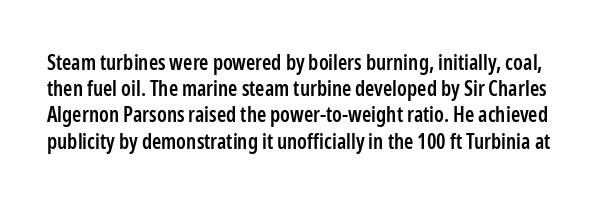
Q: Is the text bold? A: Semi-bold.
Q: Is the text italic (slanted)? A: No, it is upright.
Q: Is the text underlined? A: No.
Q: Is the spacing between letters normal or unusually wide? A: Normal.
Q: Is the spacing between lines tight, normal or loose? A: Normal.
